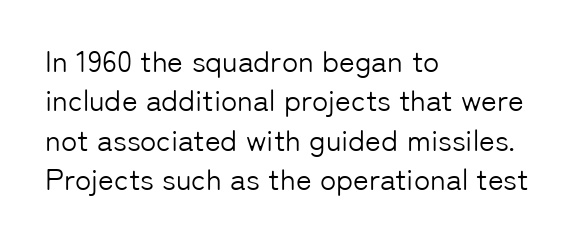
{"serif": "no", "italic": "no", "bold": "no", "weight": "light", "width": "normal", "stroke_contrast": "low", "x_height": "medium", "monospaced": "no", "underline": "no", "align": "left", "line_spacing": "normal", "line_spacing_ratio": 1.31, "letter_spacing": "normal", "letter_spacing_em": 0.0, "glyph_px": 30}
